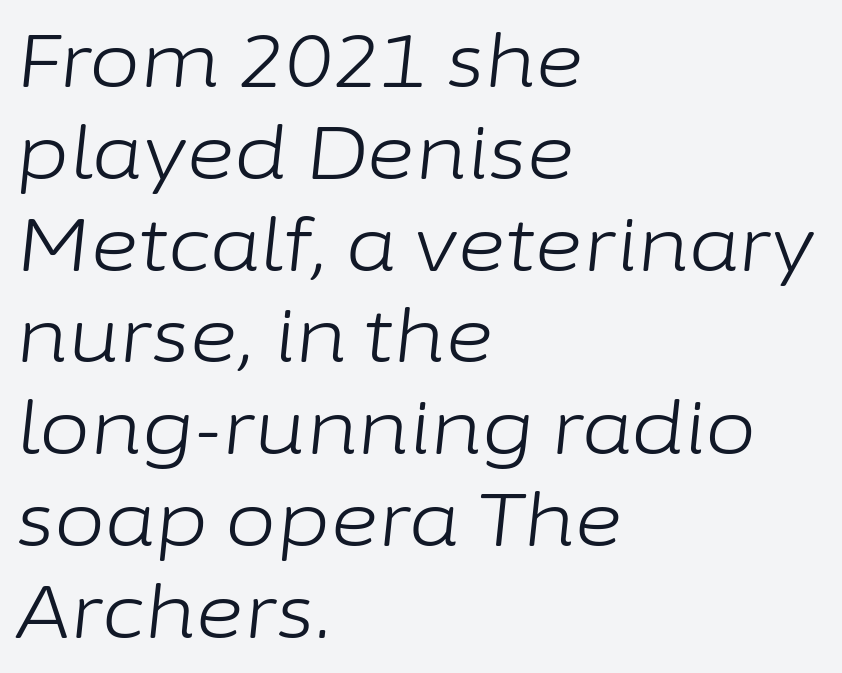
Here the designer chose a conventional face with non-uniform glyph widths. The words here are not underlined. No extra tracking has been applied to these lines. A typesetter would mark this as italic. A classic flush-left, rag-right setting is used for this passage. Ink coverage per letter is moderate at most.
